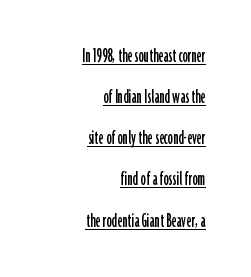
{"italic": "no", "underline": "yes", "align": "right", "line_spacing": "loose", "line_spacing_ratio": 1.96, "letter_spacing": "normal", "letter_spacing_em": 0.0, "glyph_px": 21}
